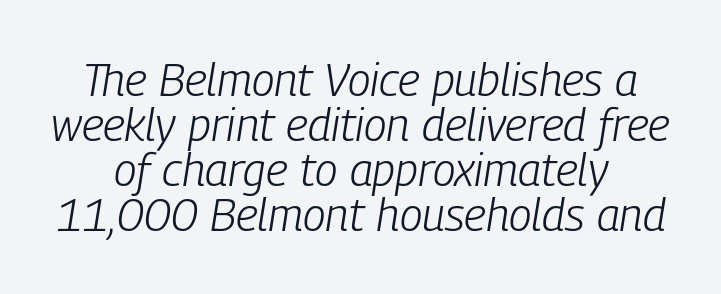
Q: Is the text bold? A: No.
Q: Is the text italic (slanted)? A: Yes, it leans right by about 9 degrees.
Q: Is the text underlined? A: No.
Q: How is the paragraph aligned? A: Centered.
Q: Is the spacing between letters normal or unusually wide? A: Normal.
Q: Is the spacing between lines tight, normal or loose? A: Tight.
Q: Width (condensed, normal, or wide)? A: Condensed.
Q: Stroke contrast? A: Low.
Q: x-height? A: Medium.
Q: Monospaced? A: No.
